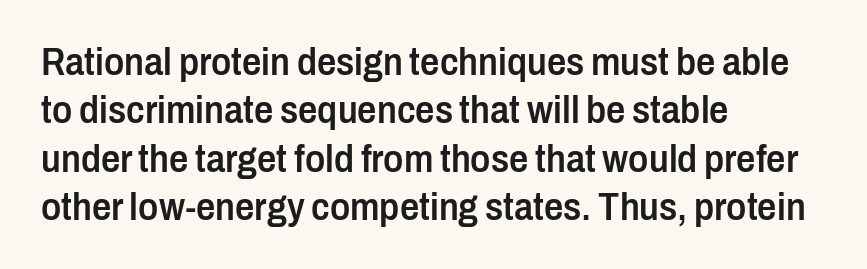
Compared with typical body copy, the letter spacing here is the same. The font is running at a semibold setting, under full bold. Font category for this specimen: sans-serif. Is this a fixed-width face? No — the glyphs have proportional, varying widths. Plain, unruled lines of type. The designer left line spacing at the default.
